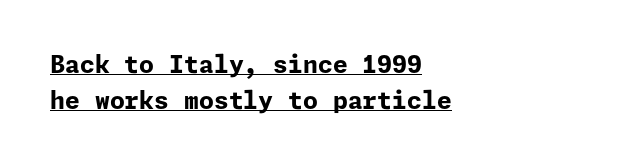
The image shows 24 px bold type, upright; set left-aligned, normal line spacing (1.49x), normal letter spacing, underlined.
